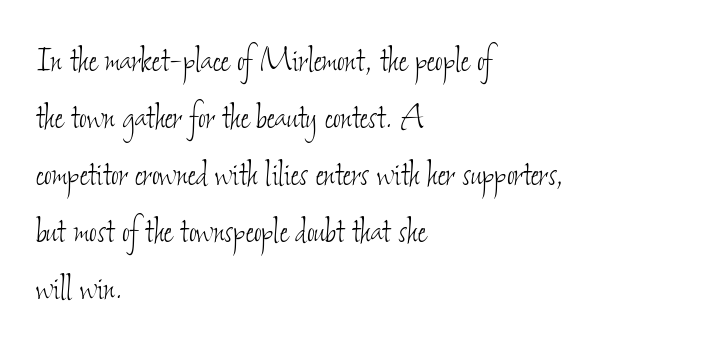
{"bold": "no", "weight": "thin", "width": "condensed", "stroke_contrast": "low", "x_height": "small", "monospaced": "no", "underline": "no", "align": "left", "line_spacing": "normal", "line_spacing_ratio": 1.36, "letter_spacing": "normal", "letter_spacing_em": 0.0, "glyph_px": 42}
